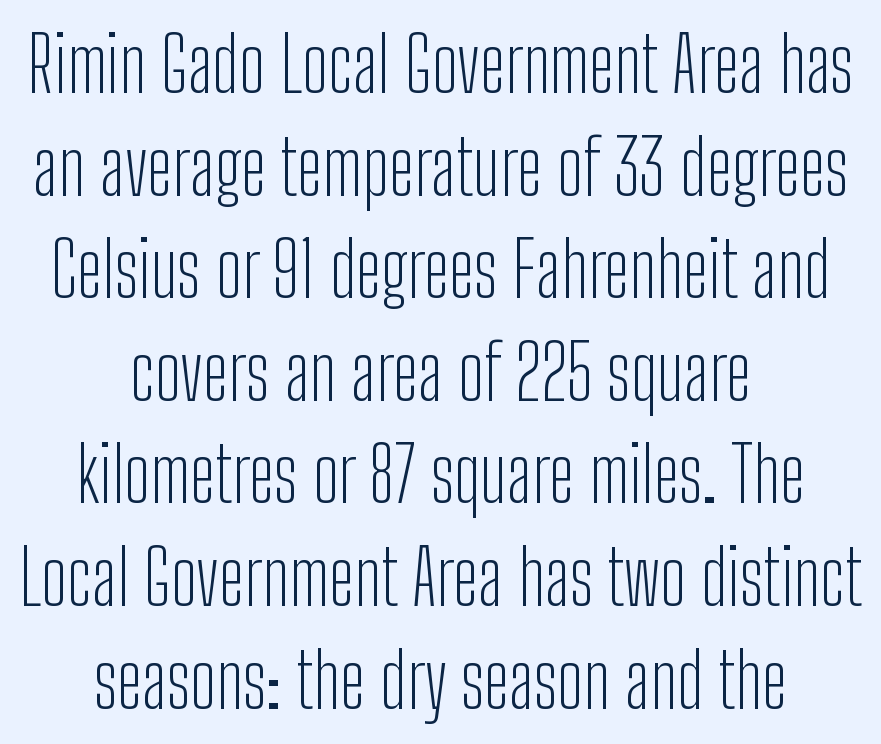
Q: Is the text bold? A: No.
Q: Is the text italic (slanted)? A: No, it is upright.
Q: Is the typeface a serif or a sans-serif typeface? A: Sans-serif.
Q: Is the text underlined? A: No.
Q: How is the paragraph aligned? A: Centered.
Q: Is the spacing between letters normal or unusually wide? A: Normal.
Q: Is the spacing between lines tight, normal or loose? A: Normal.
Q: Width (condensed, normal, or wide)? A: Condensed.
Q: Stroke contrast? A: Low.
Q: x-height? A: Medium.
Q: Monospaced? A: No.
